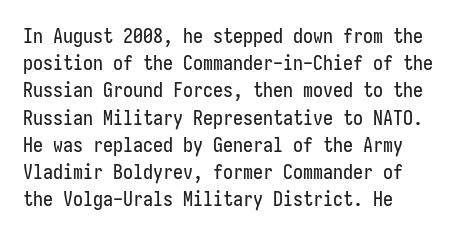
Q: Is the text italic (slanted)? A: No, it is upright.
Q: Is the text underlined? A: No.
Q: Is the spacing between letters normal or unusually wide? A: Normal.
Q: Is the spacing between lines tight, normal or loose? A: Normal.
